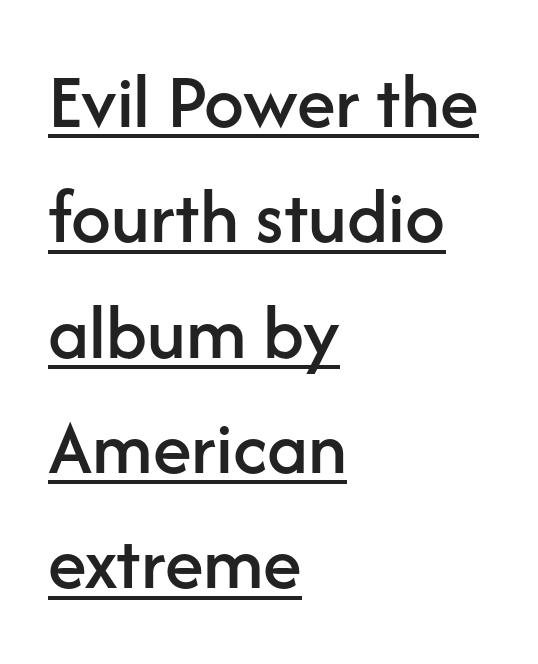
{"serif": "no", "italic": "no", "width": "normal", "stroke_contrast": "low", "x_height": "medium", "monospaced": "no", "underline": "yes", "align": "left", "line_spacing": "normal", "line_spacing_ratio": 1.46, "letter_spacing": "normal", "letter_spacing_em": 0.0, "glyph_px": 79}
